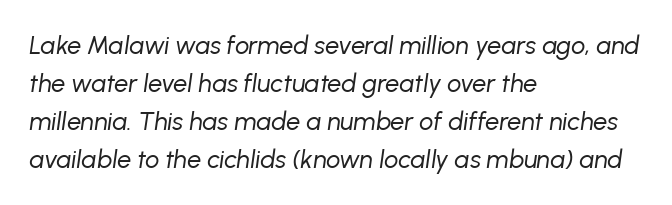
The image shows 25 px text type, italic (leaning right); set left-aligned, normal line spacing (1.52x), normal letter spacing, not underlined.
